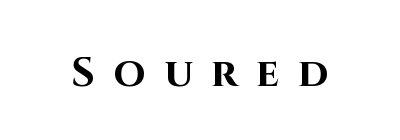
{"serif": "no", "italic": "no", "bold": "yes", "weight": "bold", "width": "normal", "stroke_contrast": "high", "x_height": "large", "monospaced": "no", "underline": "no", "letter_spacing": "wide", "letter_spacing_em": 0.45, "glyph_px": 41}
